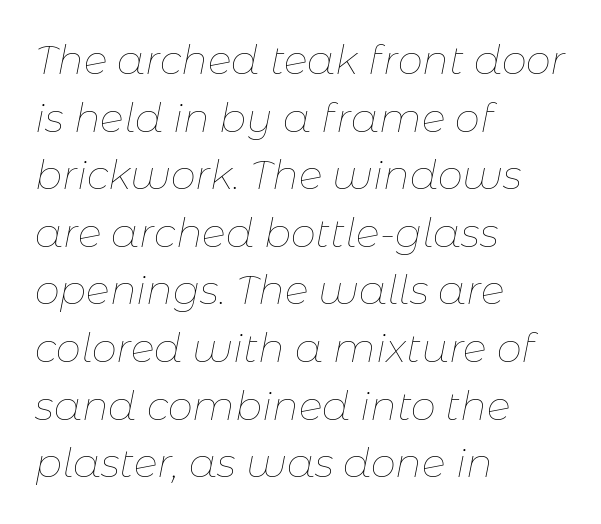
Q: Is the text bold? A: No.
Q: Is the text italic (slanted)? A: Yes, it leans right by about 11 degrees.
Q: Is the text underlined? A: No.
Q: How is the paragraph aligned? A: Left-aligned.
Q: Is the spacing between letters normal or unusually wide? A: Normal.
Q: Is the spacing between lines tight, normal or loose? A: Normal.
Q: Width (condensed, normal, or wide)? A: Normal.
Q: Stroke contrast? A: Low.
Q: x-height? A: Medium.
Q: Monospaced? A: No.
